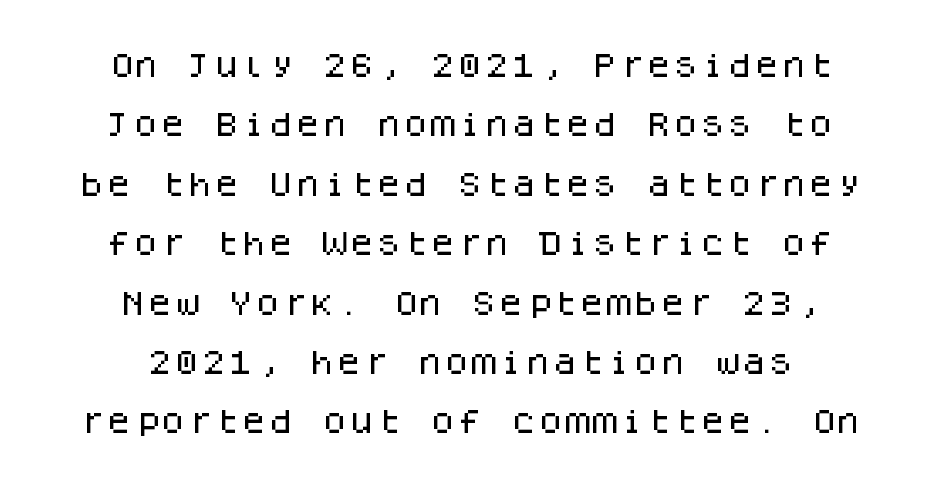
Q: Is the text italic (slanted)? A: No, it is upright.
Q: Is the text underlined? A: No.
Q: How is the paragraph aligned? A: Centered.
Q: Is the spacing between letters normal or unusually wide? A: Normal.
Q: Is the spacing between lines tight, normal or loose? A: Loose.
